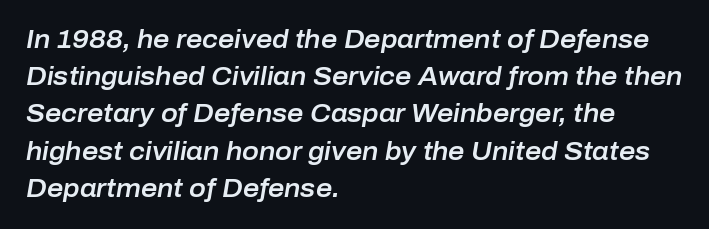
Q: Is the text italic (slanted)? A: Yes, it leans right by about 10 degrees.
Q: Is the text underlined? A: No.
Q: How is the paragraph aligned? A: Left-aligned.
Q: Is the spacing between letters normal or unusually wide? A: Normal.
Q: Is the spacing between lines tight, normal or loose? A: Normal.
